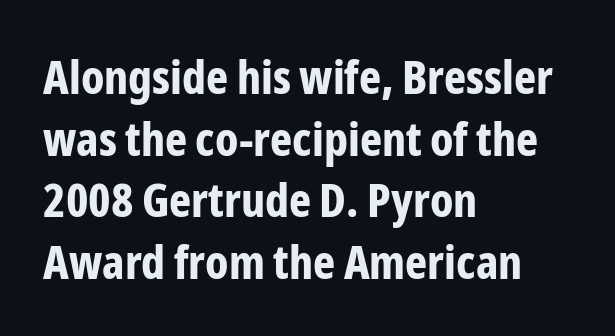
The image shows 47 px bold, condensed sans-serif type, upright; set left-aligned, normal line spacing (1.31x), normal letter spacing, not underlined; low stroke contrast and a medium x-height.
